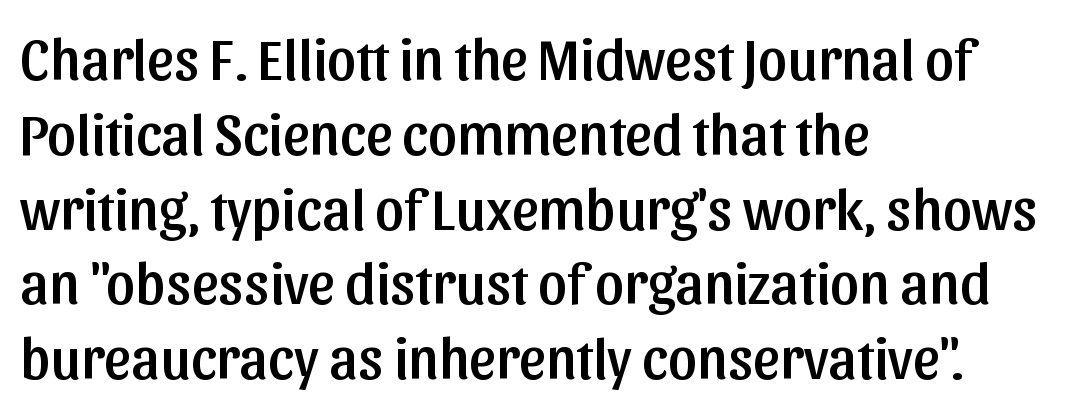
The image shows 58 px sans-serif type, upright; set left-aligned, normal line spacing (1.29x), normal letter spacing, not underlined; low stroke contrast and a medium x-height.
